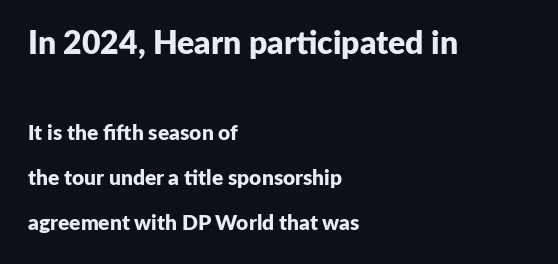
These lines are set flush left with a ragged right edge. This sample trades compactness for vertical openness between lines. The passage shown has conventional tracking throughout. The face used here appears at its bigger size in the upper chunk. No italicization has been applied; the sample stays upright.
